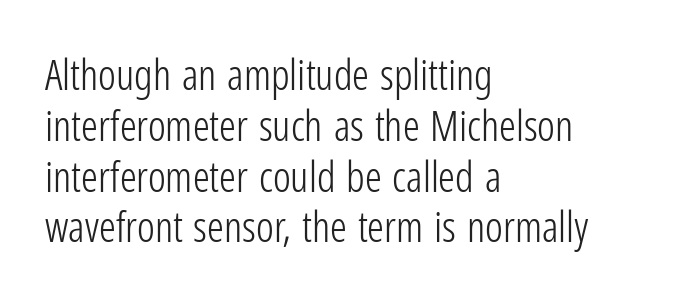
Q: Is the text bold? A: No.
Q: Is the text italic (slanted)? A: No, it is upright.
Q: Is the typeface a serif or a sans-serif typeface? A: Sans-serif.
Q: Is the text underlined? A: No.
Q: How is the paragraph aligned? A: Left-aligned.
Q: Is the spacing between letters normal or unusually wide? A: Normal.
Q: Width (condensed, normal, or wide)? A: Condensed.
Q: Stroke contrast? A: Low.
Q: x-height? A: Medium.
Q: Monospaced? A: No.
